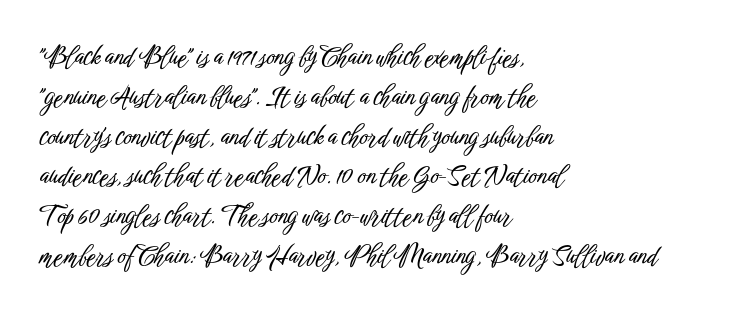
The image shows 26 px text type; set left-aligned, normal line spacing (1.53x), normal letter spacing, not underlined.
